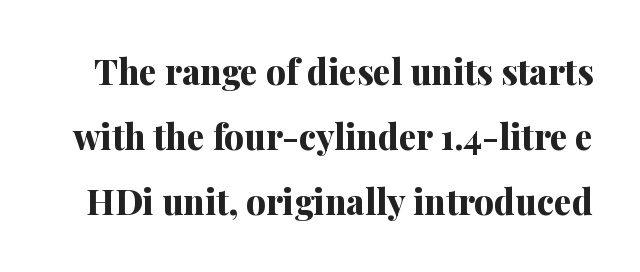
Q: Is the text bold? A: Yes.
Q: Is the text italic (slanted)? A: No, it is upright.
Q: Is the typeface a serif or a sans-serif typeface? A: Serif.
Q: Is the text underlined? A: No.
Q: Is the spacing between letters normal or unusually wide? A: Normal.
Q: Width (condensed, normal, or wide)? A: Normal.
Q: Stroke contrast? A: Medium.
Q: x-height? A: Medium.
Q: Monospaced? A: No.
